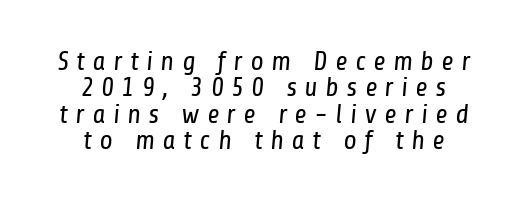
Q: Is the text bold? A: No.
Q: Is the text underlined? A: No.
Q: How is the paragraph aligned? A: Centered.
Q: Is the spacing between letters normal or unusually wide? A: Unusually wide.
Q: Is the spacing between lines tight, normal or loose? A: Tight.
